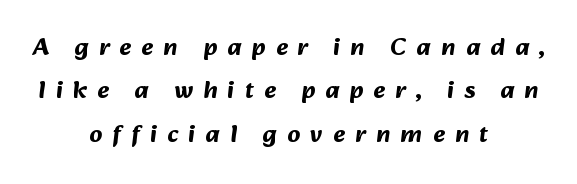
Q: Is the text bold? A: Yes.
Q: Is the text underlined? A: No.
Q: How is the paragraph aligned? A: Centered.
Q: Is the spacing between letters normal or unusually wide? A: Unusually wide.
